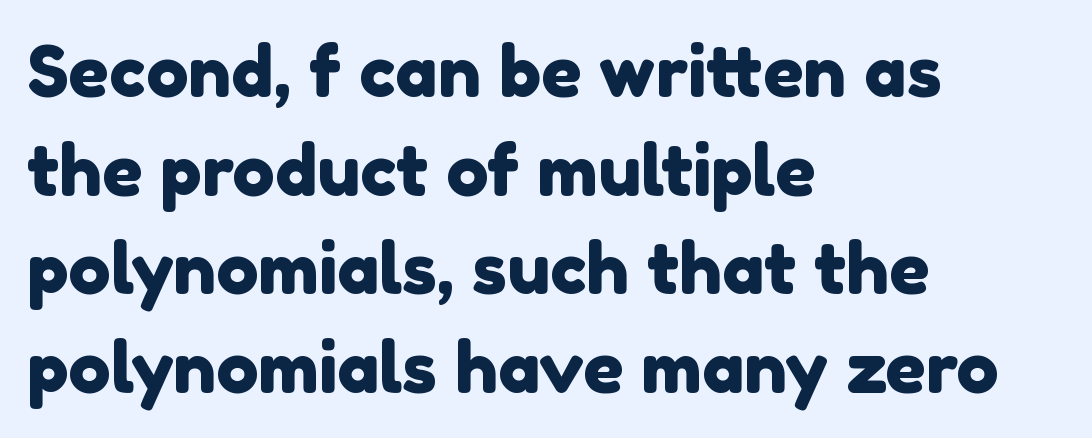
The image shows 71 px sans-serif type; set left-aligned, normal line spacing (1.39x), normal letter spacing, not underlined; a medium x-height.
